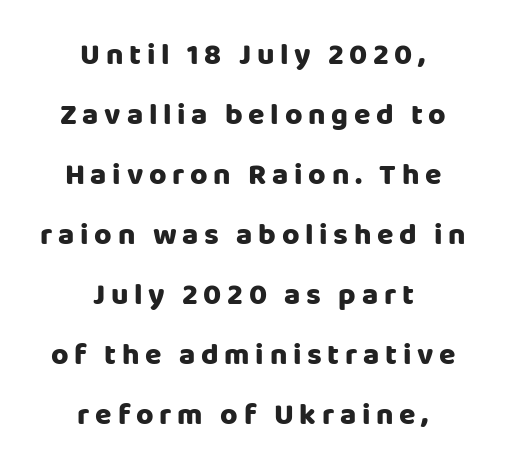
This rendering uses center alignment, leaving both contours irregular but symmetric. The rendering shows plain stroke endings on the letterforms — a sans-serif design. This sample has the flowing, uneven cadence of proportional lettering. Words float on clear page, feet unadorned.
